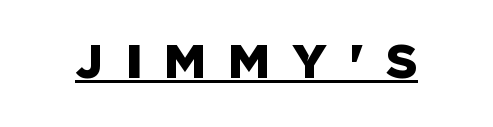
The image shows 48 px sans-serif type; set unusually wide letter spacing (+0.47 em), underlined; low stroke contrast and a large x-height.
